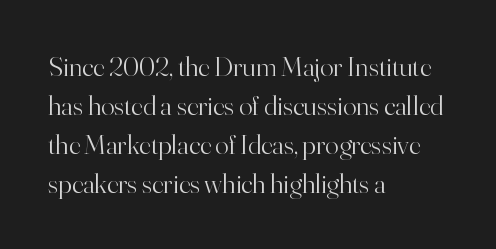
{"serif": "yes", "italic": "no", "bold": "no", "weight": "light", "width": "normal", "stroke_contrast": "high", "x_height": "small", "monospaced": "no", "underline": "no", "align": "left", "line_spacing": "normal", "line_spacing_ratio": 1.39, "letter_spacing": "normal", "letter_spacing_em": 0.0, "glyph_px": 28}
